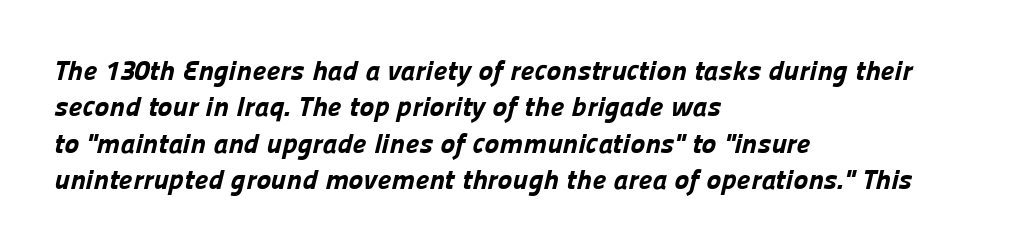
In CSS terms this would be text-align: left. Regarding serifs, this sample does without them. Strokes here are thick enough to call this a true bold. The tracking reads as untouched default to a designer's eye.
